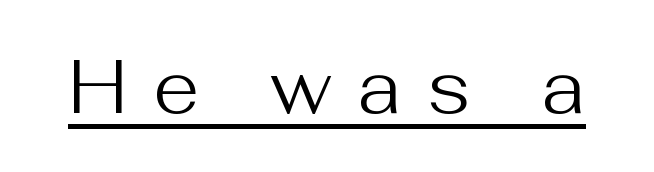
{"serif": "no", "italic": "no", "bold": "no", "weight": "regular", "width": "normal", "stroke_contrast": "medium", "x_height": "medium", "monospaced": "no", "underline": "yes", "letter_spacing": "wide", "letter_spacing_em": 0.34, "glyph_px": 75}
